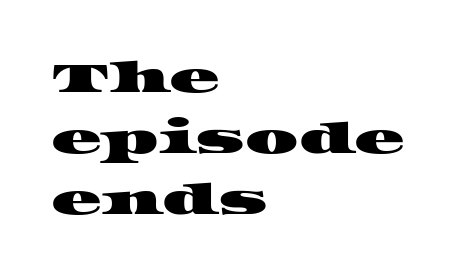
Q: Is the typeface a serif or a sans-serif typeface? A: Serif.
Q: Is the text underlined? A: No.
Q: How is the paragraph aligned? A: Left-aligned.
Q: Is the spacing between letters normal or unusually wide? A: Normal.
Q: Is the spacing between lines tight, normal or loose? A: Normal.
Q: Width (condensed, normal, or wide)? A: Wide.
Q: Stroke contrast? A: High.
Q: x-height? A: Large.
Q: Monospaced? A: No.
